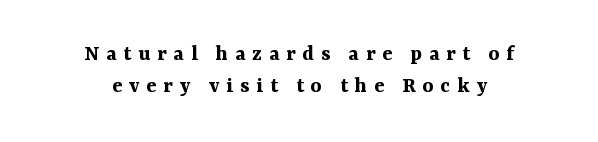
Observe the wide spacing: letters keep a clear distance from each other. Posture: straight, roman, zero tilt. Descenders hang freely into open space. This sample keeps an unexceptional amount of space between lines. Notice how thick the strokes are: this is what a full bold looks like. The passage is arranged like a title page — every line centered.
